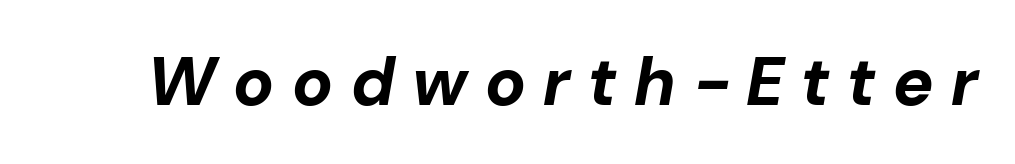
The image shows 68 px bold type, italic (leaning right); set unusually wide letter spacing (+0.26 em), not underlined; low stroke contrast and a medium x-height.
